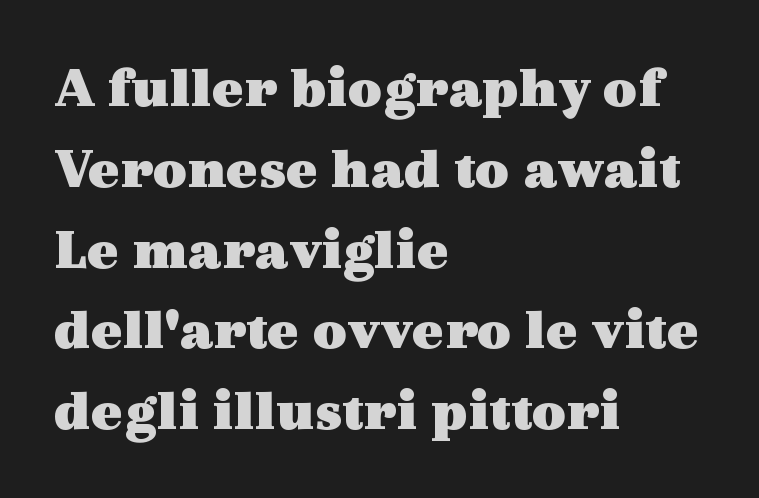
{"serif": "yes", "italic": "no", "bold": "yes", "weight": "heavy", "width": "wide", "x_height": "medium", "monospaced": "no", "underline": "no", "align": "left", "line_spacing": "normal", "line_spacing_ratio": 1.37, "letter_spacing": "normal", "letter_spacing_em": 0.0, "glyph_px": 59}
